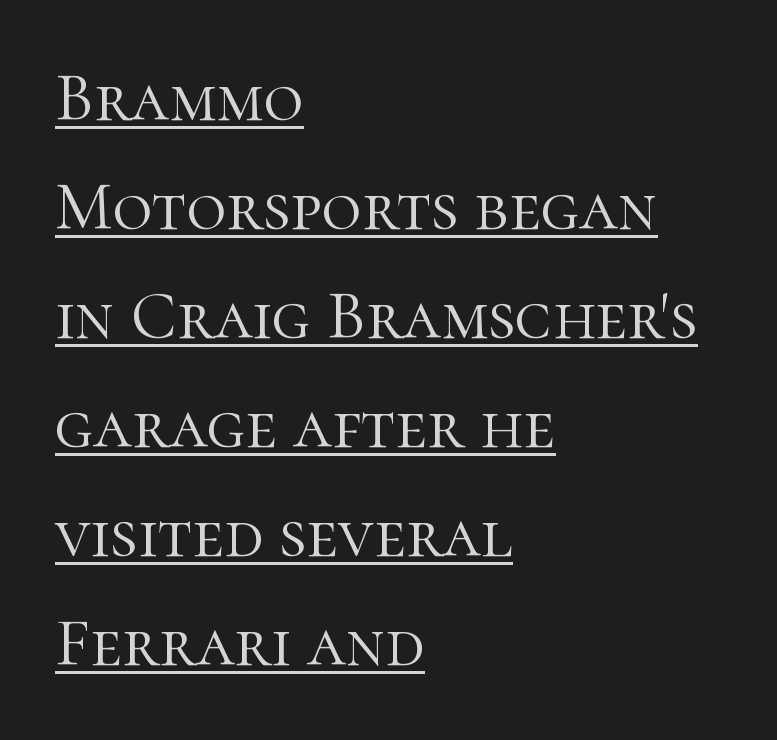
The image shows 69 px light serif type, upright; set left-aligned, normal line spacing (1.58x), normal letter spacing, underlined; high stroke contrast and a medium x-height.
